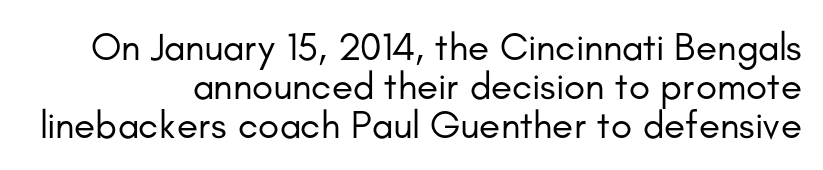
{"serif": "no", "italic": "no", "bold": "no", "weight": "regular", "width": "normal", "stroke_contrast": "low", "x_height": "small", "monospaced": "no", "underline": "no", "align": "right", "line_spacing": "tight", "line_spacing_ratio": 1.0, "letter_spacing": "normal", "letter_spacing_em": 0.0, "glyph_px": 39}
